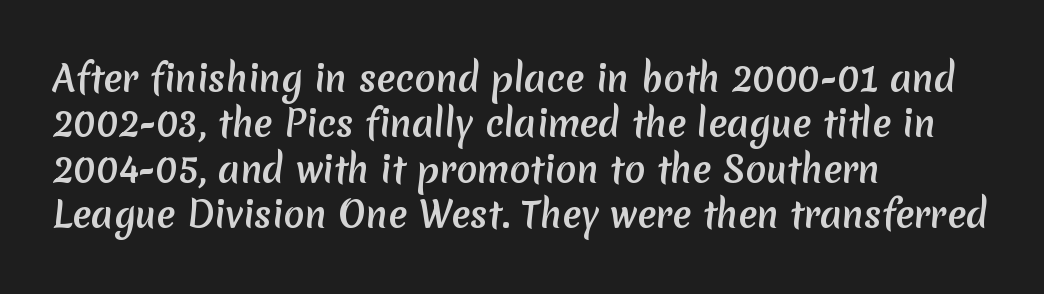
This rendering leaves character spacing at its baseline value. Here the designer chose a conventional face with non-uniform glyph widths. Type style note: lacks serifs. The text block is weighted toward the left margin, trailing off unevenly rightward. Regarding leading, the lines here are spaced in the standard way. Typesetter's note: full bold, strokes at maximum text heaviness.
